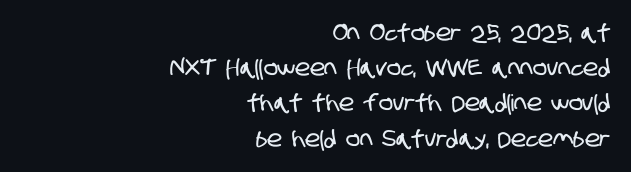
Q: Is the text underlined? A: No.
Q: How is the paragraph aligned? A: Right-aligned.
Q: Is the spacing between letters normal or unusually wide? A: Normal.
Q: Is the spacing between lines tight, normal or loose? A: Normal.
